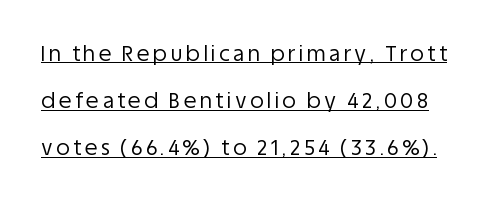
{"italic": "no", "bold": "no", "underline": "yes", "line_spacing": "loose", "line_spacing_ratio": 2.24, "glyph_px": 21}
